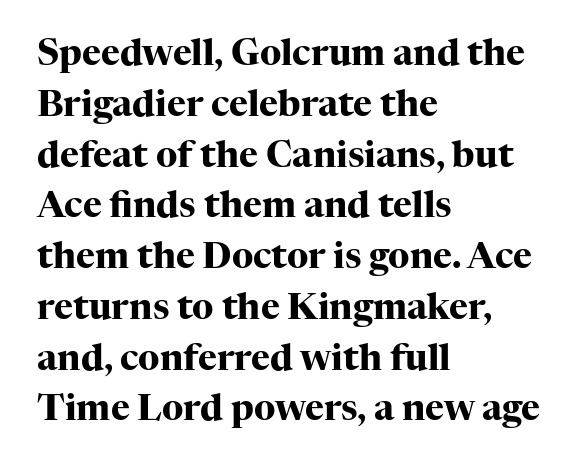
Q: Is the text bold? A: Yes.
Q: Is the text italic (slanted)? A: No, it is upright.
Q: Is the typeface a serif or a sans-serif typeface? A: Serif.
Q: Is the text underlined? A: No.
Q: How is the paragraph aligned? A: Left-aligned.
Q: Is the spacing between letters normal or unusually wide? A: Normal.
Q: Is the spacing between lines tight, normal or loose? A: Normal.
Q: Width (condensed, normal, or wide)? A: Normal.
Q: Stroke contrast? A: High.
Q: x-height? A: Medium.
Q: Monospaced? A: No.
